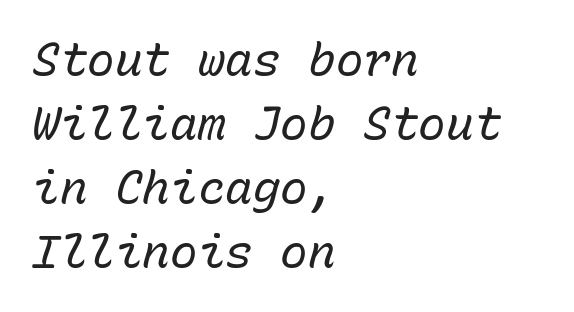
The image shows 46 px regular-weight type, italic (leaning right), monospaced; set left-aligned, normal line spacing (1.39x), normal letter spacing, not underlined; low stroke contrast and a medium x-height.
